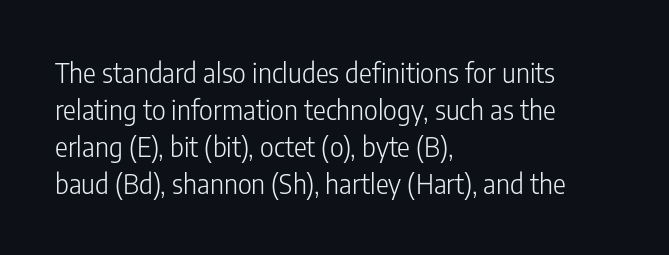
Q: Is the text bold? A: No.
Q: Is the text italic (slanted)? A: No, it is upright.
Q: Is the text underlined? A: No.
Q: How is the paragraph aligned? A: Left-aligned.
Q: Is the spacing between letters normal or unusually wide? A: Normal.
Q: Is the spacing between lines tight, normal or loose? A: Normal.
